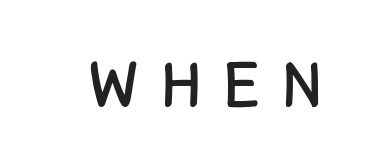
The image shows 64 px condensed sans-serif type, upright; set unusually wide letter spacing (+0.42 em), not underlined; low stroke contrast and a large x-height.
